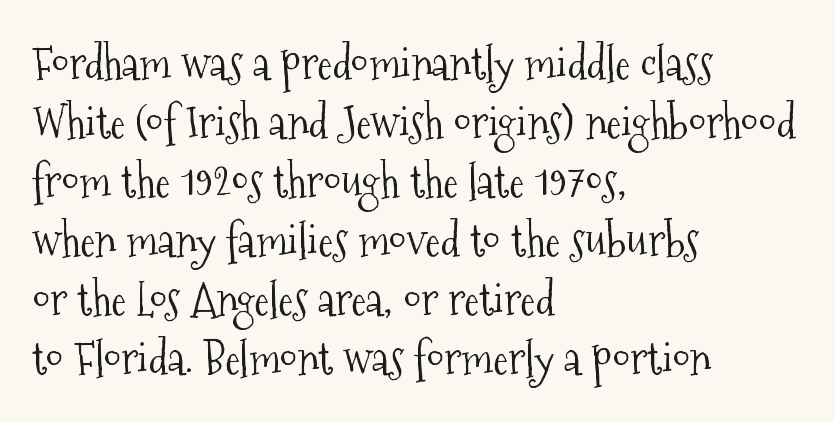
The horizontal fit of the characters is conventional and even. Character widths vary here, with narrow letters taking less room than wide ones. Underline: absent. Serifs: yes, visible at the terminals of the letterforms.
